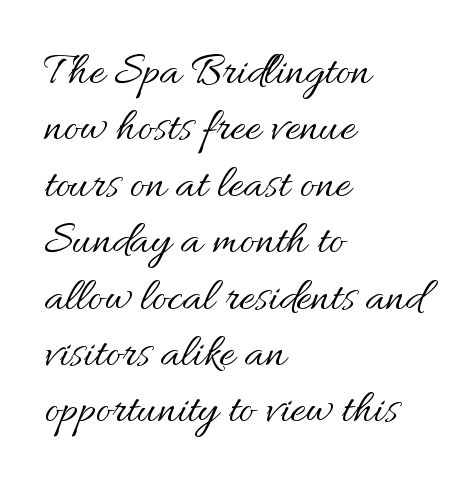
Q: Is the text bold? A: No.
Q: Is the text italic (slanted)? A: Yes.
Q: Is the text underlined? A: No.
Q: How is the paragraph aligned? A: Left-aligned.
Q: Is the spacing between letters normal or unusually wide? A: Normal.
Q: Width (condensed, normal, or wide)? A: Normal.
Q: Stroke contrast? A: Medium.
Q: x-height? A: Small.
Q: Monospaced? A: No.
